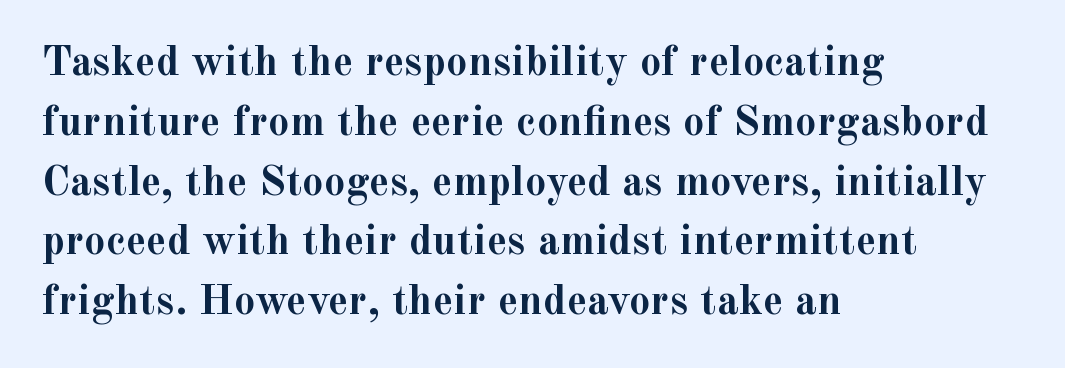
Does the copy run flush right? No — it runs flush left. Bare-footed words on every line. The letters carry serifs — small finishing strokes at the ends of their stems. The strokes are fattened all the way to bold.
